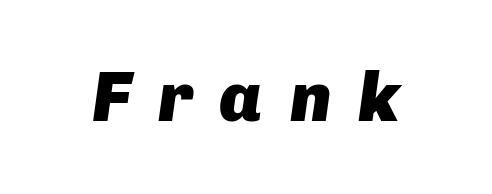
{"italic": "yes", "lean": "right", "slant_degrees": 8, "bold": "yes", "weight": "heavy", "width": "normal", "stroke_contrast": "low", "x_height": "medium", "monospaced": "no", "underline": "no", "letter_spacing": "wide", "letter_spacing_em": 0.38, "glyph_px": 70}
